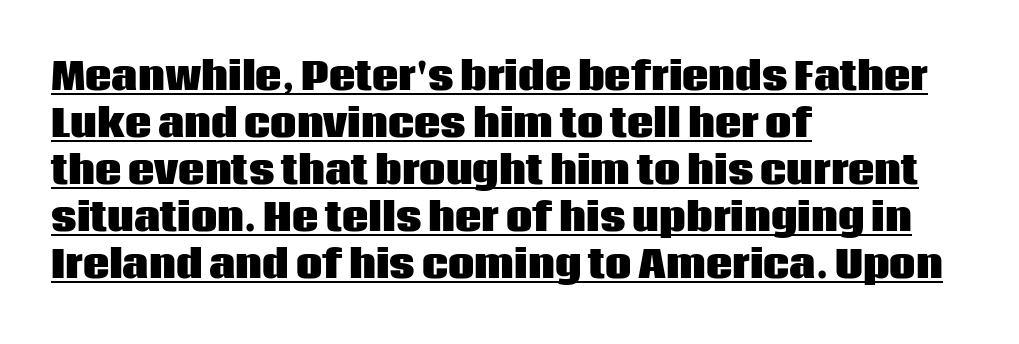
Rendered with straight, roman letterforms. Compared with undecorated copy, this sample adds a rule below the words. These words are printed bold, with thick strokes throughout. Nothing sits at the stroke ends, so this counts as sans-serif.
